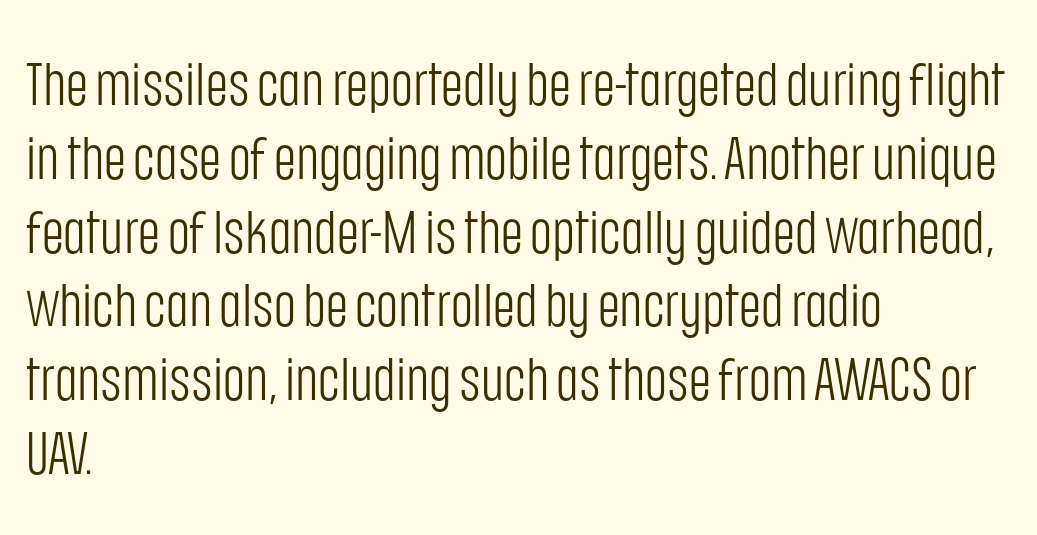
{"serif": "no", "italic": "no", "bold": "no", "weight": "light", "width": "condensed", "stroke_contrast": "low", "x_height": "large", "monospaced": "no", "underline": "no", "align": "left", "line_spacing_ratio": 1.23, "letter_spacing": "normal", "letter_spacing_em": 0.0, "glyph_px": 60}
